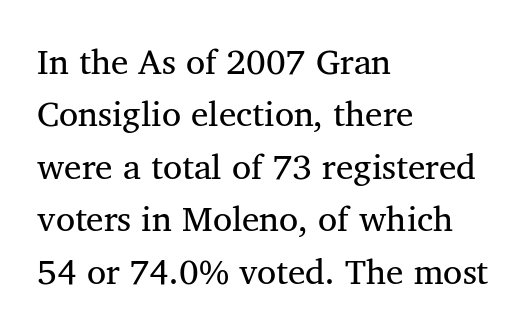
The image shows 35 px regular-weight serif type, upright; set left-aligned, normal line spacing (1.5x), normal letter spacing, not underlined; medium stroke contrast and a medium x-height.
